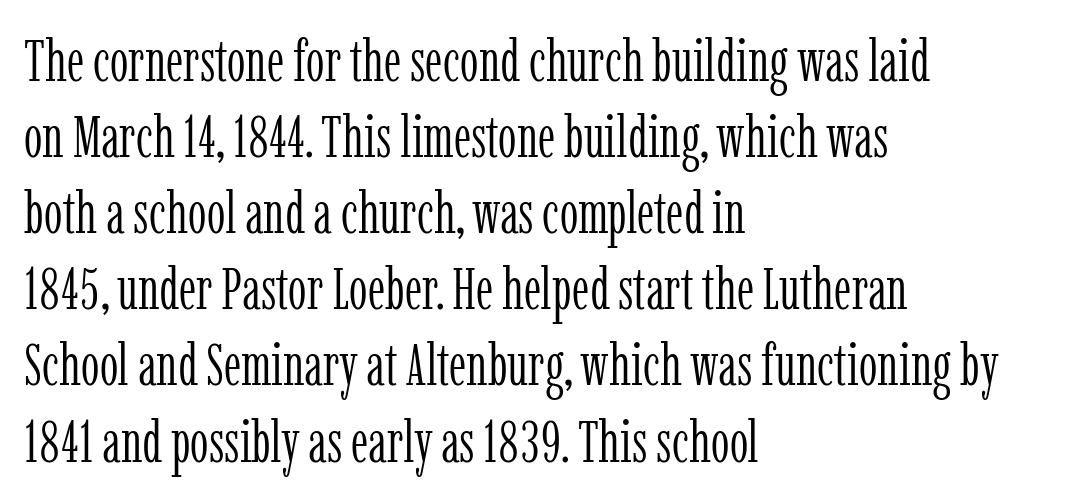
The image shows 59 px light, condensed serif type, upright; set left-aligned, normal line spacing (1.29x), normal letter spacing, not underlined; low stroke contrast and a medium x-height.
